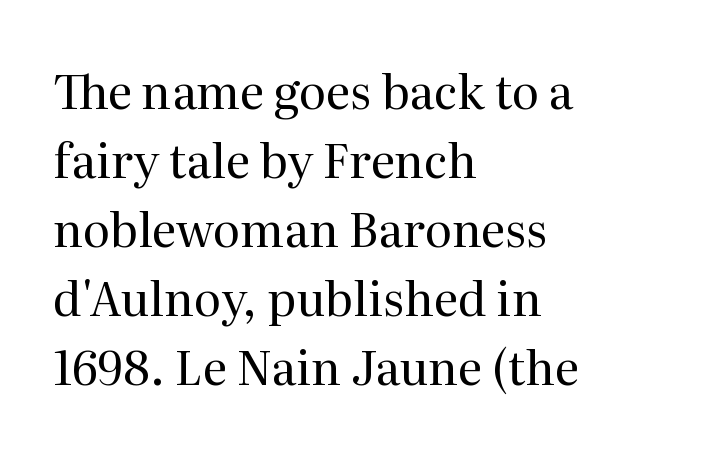
The image shows 47 px regular-weight serif type, upright; set left-aligned, normal line spacing (1.47x), normal letter spacing, not underlined; medium stroke contrast and a medium x-height.
